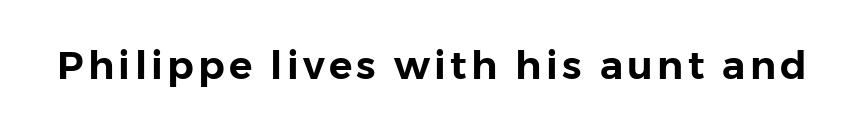
The strip under each line holds only bare page. Do the letters lean? They stand straight. In terms of letterform style, serifs are entirely absent. Looks like regular typesetting: each glyph gets only the width it needs.
